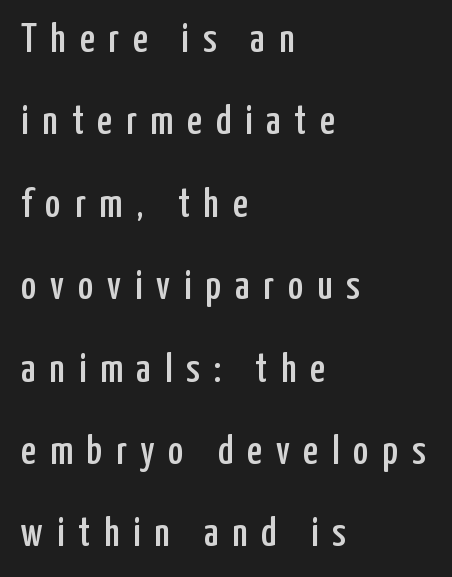
{"serif": "no", "italic": "no", "width": "condensed", "stroke_contrast": "low", "x_height": "medium", "monospaced": "no", "underline": "no", "align": "left", "line_spacing": "loose", "line_spacing_ratio": 2.01, "letter_spacing": "wide", "letter_spacing_em": 0.34, "glyph_px": 41}
